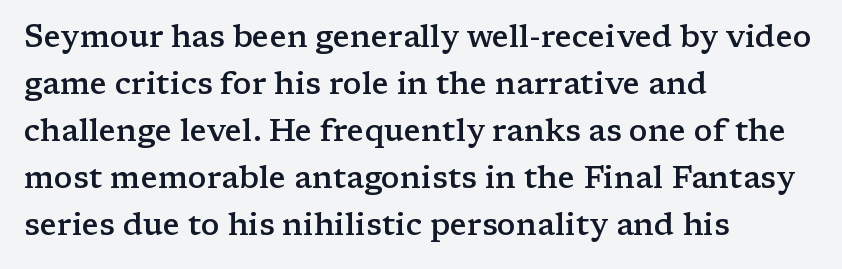
{"serif": "yes", "italic": "no", "bold": "semi", "weight": "semibold", "width": "wide", "stroke_contrast": "low", "x_height": "medium", "monospaced": "no", "underline": "no", "align": "left", "line_spacing": "normal", "line_spacing_ratio": 1.52, "letter_spacing": "normal", "letter_spacing_em": 0.0, "glyph_px": 31}
